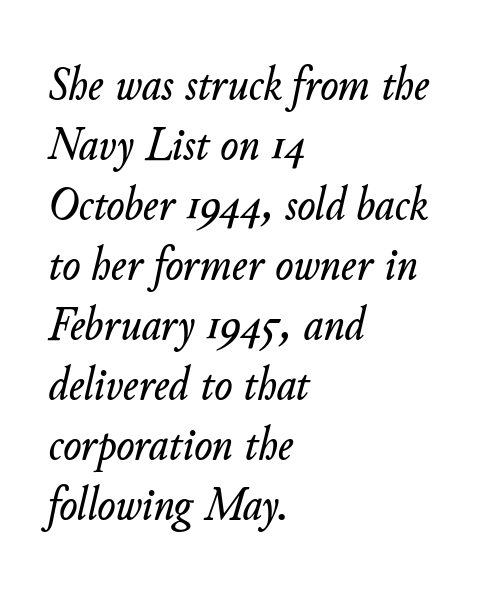
The image shows 48 px text type, italic (leaning right); set left-aligned, normal line spacing (1.25x), normal letter spacing, not underlined; low stroke contrast and a small x-height.
